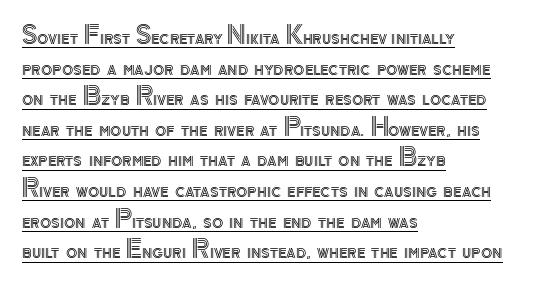
The image shows 23 px text type, upright; set left-aligned, normal line spacing (1.33x), normal letter spacing, underlined.
